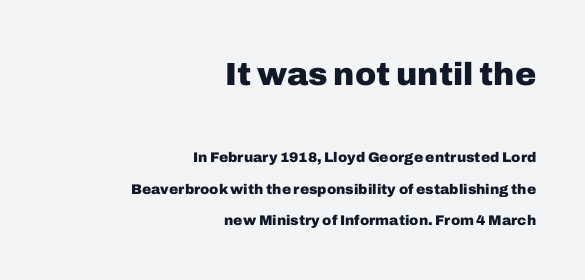
{"serif": "no", "italic": "no", "bold": "yes", "weight": "heavy", "width": "normal", "stroke_contrast": "low", "x_height": "medium", "monospaced": "no", "underline": "no", "align": "right", "line_spacing": "loose", "line_spacing_ratio": 2.24, "letter_spacing": "normal", "letter_spacing_em": 0.0, "larger_block": "first", "size_ratio": 2.29, "glyph_px": 32}
